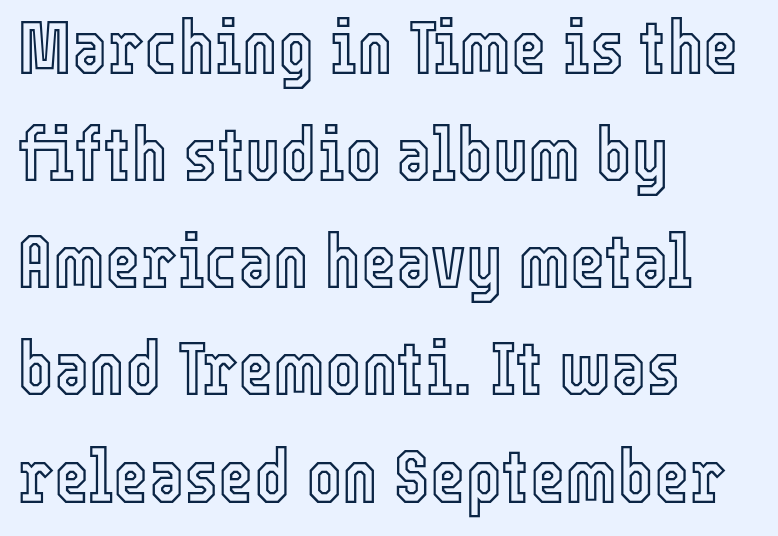
Q: Is the text italic (slanted)? A: No, it is upright.
Q: Is the text underlined? A: No.
Q: How is the paragraph aligned? A: Left-aligned.
Q: Is the spacing between letters normal or unusually wide? A: Normal.
Q: Is the spacing between lines tight, normal or loose? A: Normal.
Q: Width (condensed, normal, or wide)? A: Condensed.
Q: x-height? A: Medium.
Q: Monospaced? A: No.
